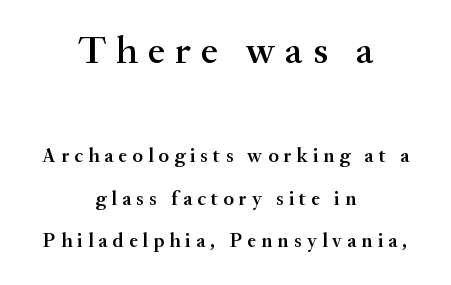
{"serif": "yes", "italic": "no", "bold": "semi", "weight": "semibold", "width": "normal", "stroke_contrast": "medium", "x_height": "small", "monospaced": "no", "underline": "no", "align": "center", "line_spacing": "loose", "line_spacing_ratio": 2.11, "letter_spacing": "wide", "letter_spacing_em": 0.26, "larger_block": "first", "size_ratio": 1.95, "glyph_px": 39}
